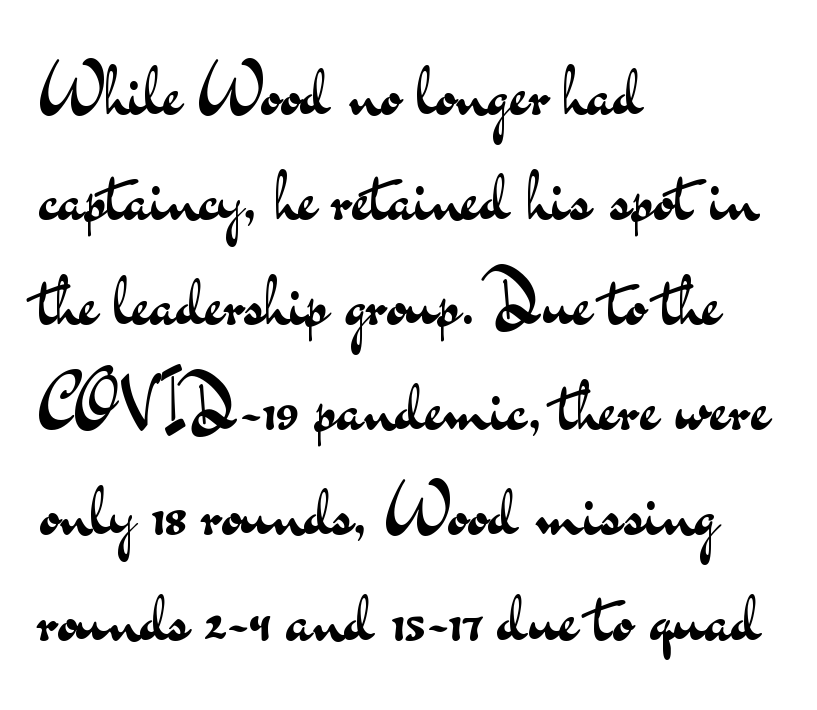
The image shows 72 px regular-weight, wide sans-serif type; set left-aligned, normal line spacing (1.46x), normal letter spacing, not underlined; medium stroke contrast and a small x-height.
